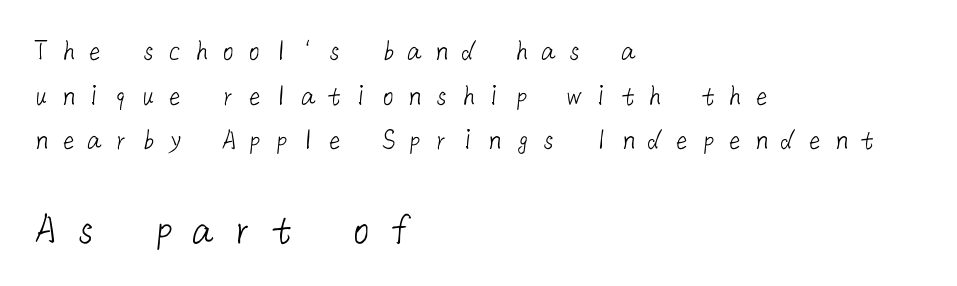
A light-to-regular cut is what we see here. Just letters on the line, the space beneath them empty. A student would notice the bottom passage is typeset larger than what precedes it. Where is the straight margin? On the left.
